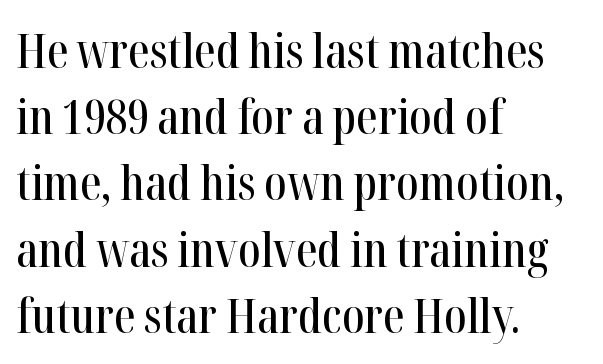
Q: Is the text italic (slanted)? A: No, it is upright.
Q: Is the typeface a serif or a sans-serif typeface? A: Serif.
Q: Is the text underlined? A: No.
Q: How is the paragraph aligned? A: Left-aligned.
Q: Is the spacing between letters normal or unusually wide? A: Normal.
Q: Is the spacing between lines tight, normal or loose? A: Normal.
Q: Width (condensed, normal, or wide)? A: Condensed.
Q: Stroke contrast? A: High.
Q: x-height? A: Medium.
Q: Monospaced? A: No.
